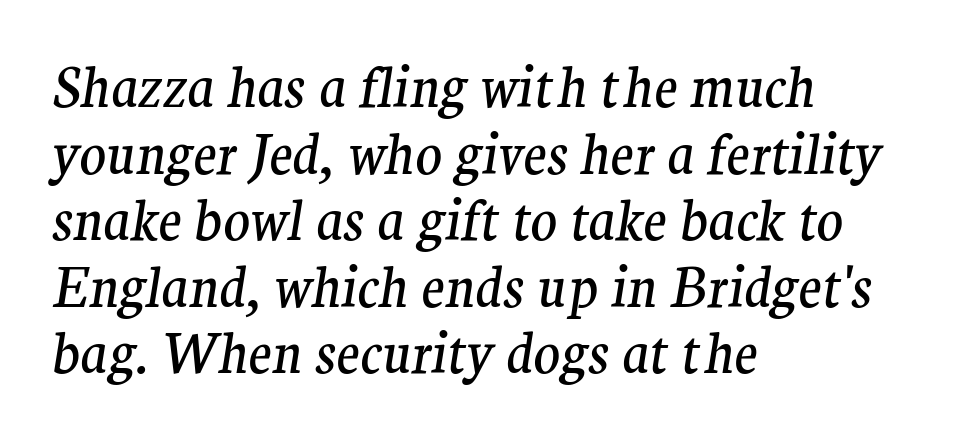
{"serif": "yes", "italic": "yes", "lean": "right", "slant_degrees": 9, "bold": "no", "weight": "regular", "width": "normal", "stroke_contrast": "medium", "x_height": "medium", "monospaced": "no", "underline": "no", "align": "left", "line_spacing_ratio": 1.21, "letter_spacing": "normal", "letter_spacing_em": 0.0, "glyph_px": 55}
